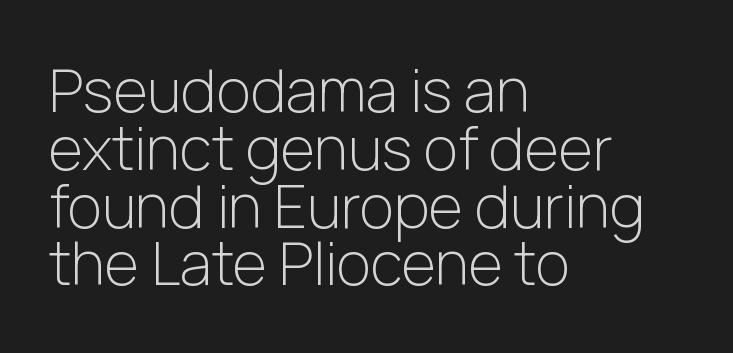
Q: Is the text bold? A: No.
Q: Is the text italic (slanted)? A: No, it is upright.
Q: Is the typeface a serif or a sans-serif typeface? A: Sans-serif.
Q: Is the text underlined? A: No.
Q: How is the paragraph aligned? A: Left-aligned.
Q: Is the spacing between letters normal or unusually wide? A: Normal.
Q: Is the spacing between lines tight, normal or loose? A: Tight.
Q: Width (condensed, normal, or wide)? A: Normal.
Q: Stroke contrast? A: Low.
Q: x-height? A: Medium.
Q: Monospaced? A: No.
